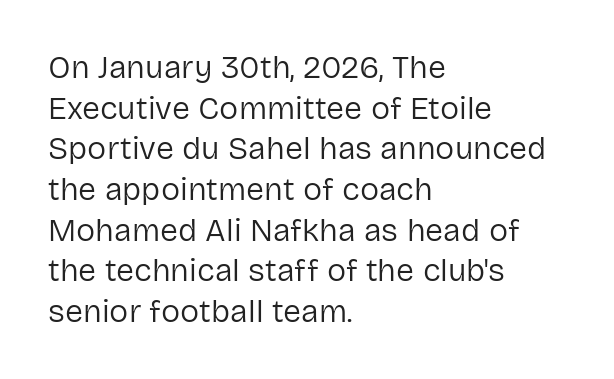
The image shows 32 px regular-weight sans-serif type, upright; set left-aligned, normal line spacing (1.27x), normal letter spacing, not underlined; low stroke contrast and a medium x-height.
